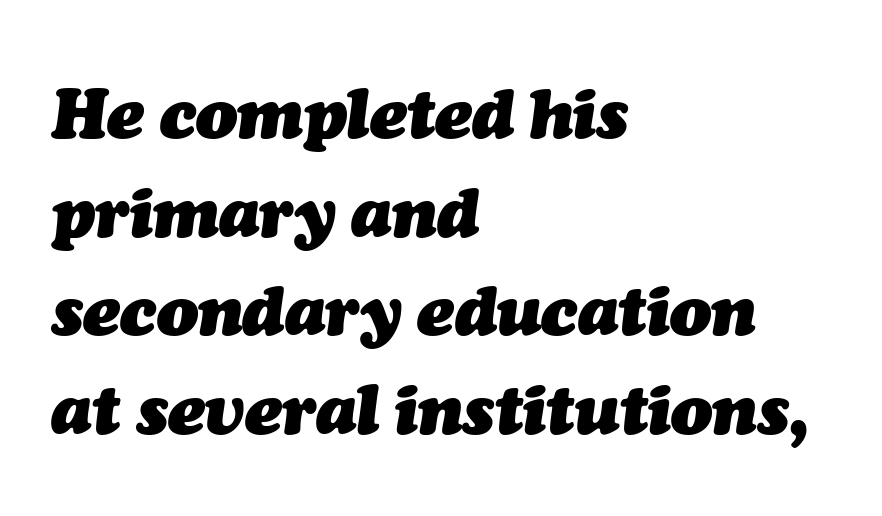
The image shows 69 px heavy type, italic (leaning right); set left-aligned, normal line spacing (1.43x), normal letter spacing, not underlined; medium stroke contrast and a medium x-height.
